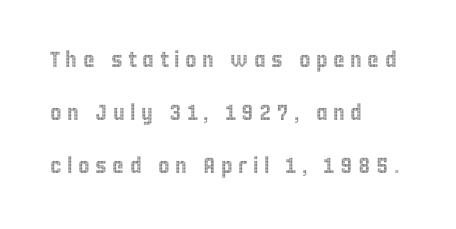
Honestly, there is no underline to notice here at all. The letters stand straight up with perfectly vertical stems. Quick note: interline space is abundant. Caption: multi-line text, flush left, ragged right. What stands out about the letter spacing? Its width — letters are far apart.
